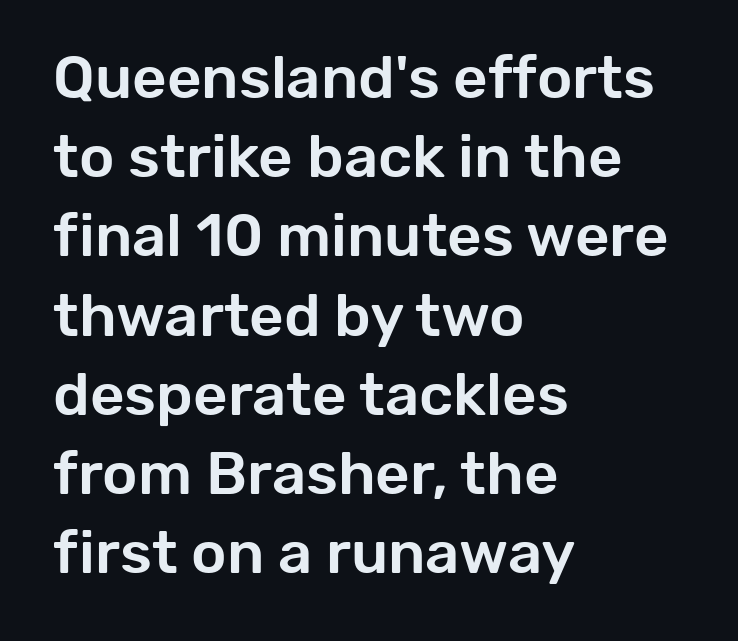
The image shows 60 px sans-serif type, upright; set left-aligned, normal line spacing (1.32x), normal letter spacing, not underlined; low stroke contrast and a medium x-height.
